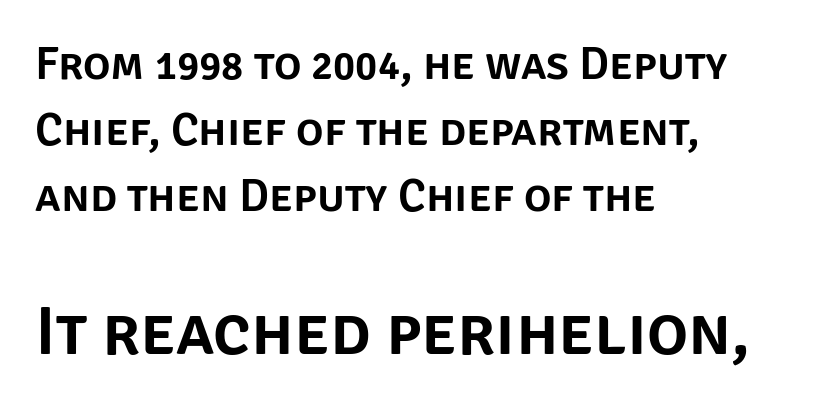
The lettering stays uniformly vertical, giving the passage a roman look. One glance says typical: line gaps are just what's usual. What stands out about the letter spacing? Nothing — it is the standard amount. This rendering uses left alignment, leaving the right contour irregular.
